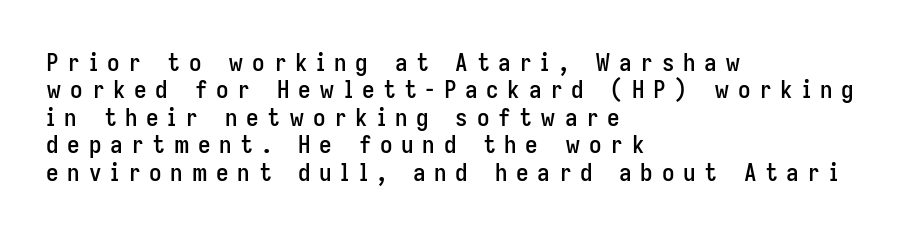
{"italic": "no", "underline": "no", "align": "left", "line_spacing": "tight", "line_spacing_ratio": 1.1, "letter_spacing": "wide", "letter_spacing_em": 0.35, "glyph_px": 25}
